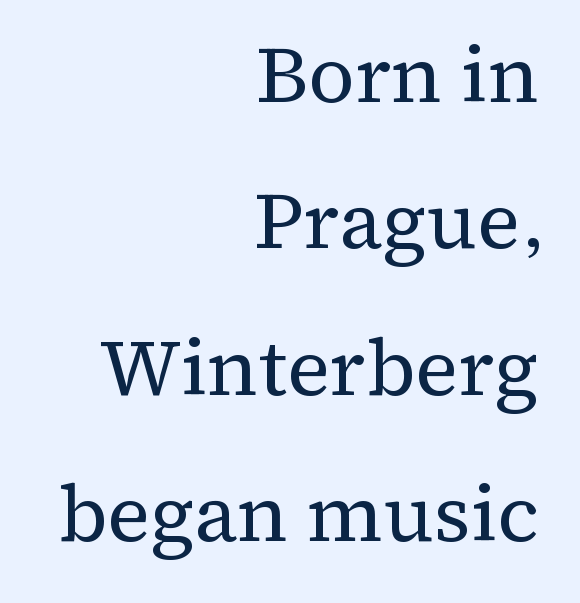
Quick note: underline off. Rendered with straight, roman letterforms. Vertical stems look standard width or narrower in stroke. Does the copy run flush right? Yes — the right margin is perfectly even.
